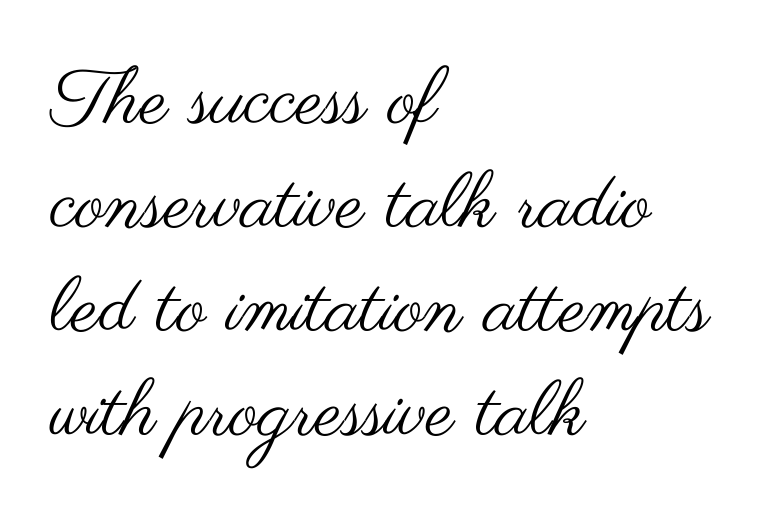
{"serif": "no", "bold": "no", "weight": "regular", "width": "wide", "stroke_contrast": "medium", "x_height": "small", "monospaced": "no", "underline": "no", "align": "left", "line_spacing": "normal", "line_spacing_ratio": 1.35, "letter_spacing": "normal", "letter_spacing_em": 0.0, "glyph_px": 77}
